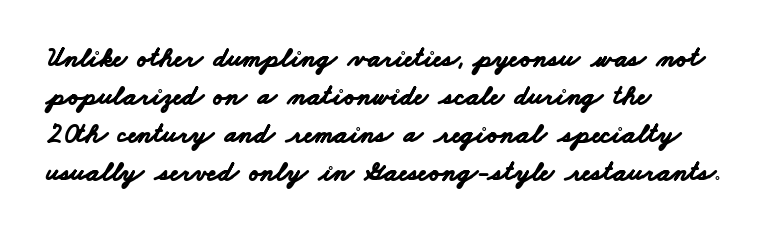
The typesetter chose a ragged-right arrangement here. Spacing verdict: proportional, widths tailored to each character. Letters rest on an invisible, unmarked baseline. No extra tracking has been applied to these lines. The rendering uses a bold face; every stroke is thick and dark. Is this a sans? Yes — the strokes have no serifs.
